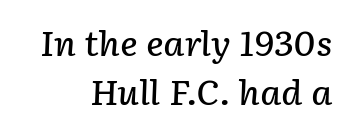
Notice how descenders clear the ascenders below comfortably — that's standard leading. Underlining? Definitely not there. Students, this is semibold: more ink than regular, less than bold. The glyphs look as if they've been sheared to an angle.
